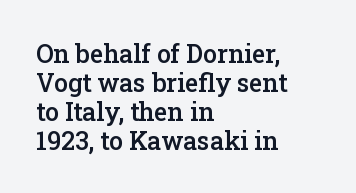
The image shows 25 px text type, upright; set left-aligned, line spacing 1.16x, normal letter spacing, not underlined.
